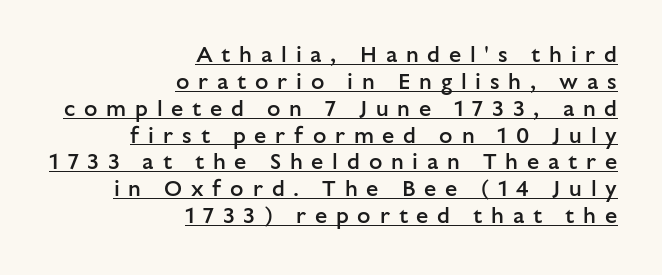
{"italic": "no", "bold": "semi", "underline": "yes", "align": "right", "line_spacing_ratio": 1.22, "letter_spacing": "wide", "letter_spacing_em": 0.4, "glyph_px": 22}
